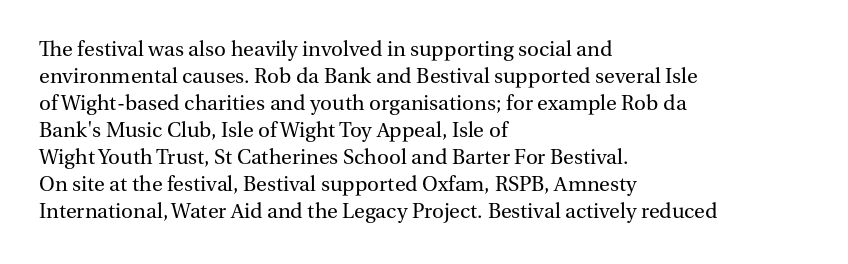
Beneath every word, the page is bare. The lettering holds an erect, upright posture throughout. Caption: face not bold, strokes unweighted. The gaps between neighbouring characters are ordinary and unremarkable.
